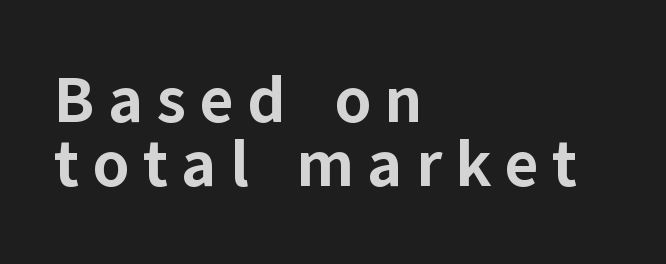
Whoever set this chose condensed vertical rhythm over breathing room. Style check: upright. Reading down the block, your eye returns to a fixed left position each line. In terms of weight, the rendering is a true, heavy bold.
